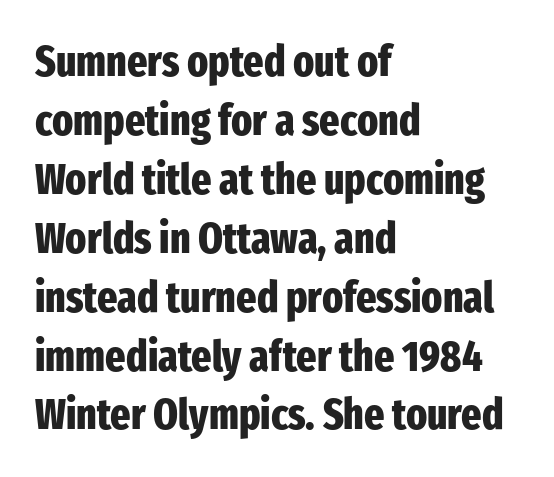
{"serif": "no", "italic": "no", "bold": "yes", "weight": "heavy", "width": "condensed", "stroke_contrast": "low", "x_height": "medium", "monospaced": "no", "underline": "no", "align": "left", "line_spacing": "normal", "line_spacing_ratio": 1.37, "letter_spacing": "normal", "letter_spacing_em": 0.0, "glyph_px": 43}
